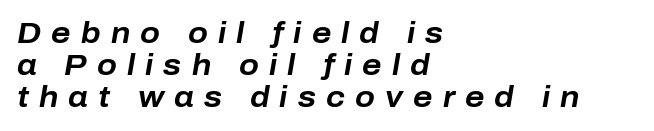
The baseline area is clear. Looking at the ascenders, they clearly lean. Vertical spacing — tight. These lines carry a lot of weight — the face is fully bold.
